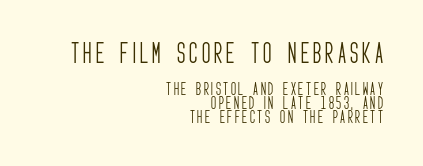
Q: Is the text bold? A: No.
Q: Is the text italic (slanted)? A: No, it is upright.
Q: Is the text underlined? A: No.
Q: How is the paragraph aligned? A: Right-aligned.
Q: Is the spacing between lines tight, normal or loose? A: Tight.
Q: Which block of text is set in a larger size, the first (top) or the second (bottom)? A: The first (top) one.
